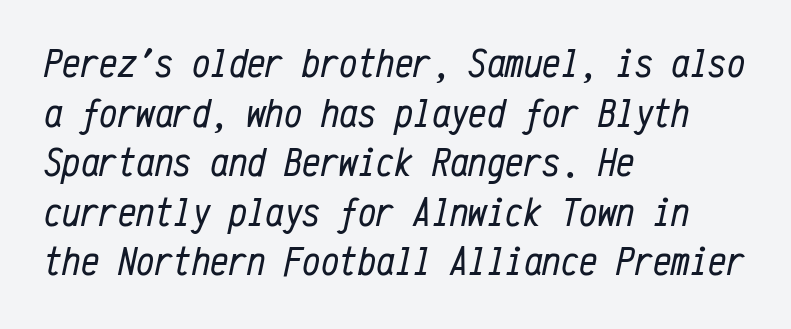
Q: Is the text bold? A: No.
Q: Is the text italic (slanted)? A: Yes, it leans right by about 12 degrees.
Q: Is the text underlined? A: No.
Q: How is the paragraph aligned? A: Left-aligned.
Q: Is the spacing between letters normal or unusually wide? A: Normal.
Q: Width (condensed, normal, or wide)? A: Condensed.
Q: Stroke contrast? A: Low.
Q: x-height? A: Medium.
Q: Monospaced? A: Yes.
